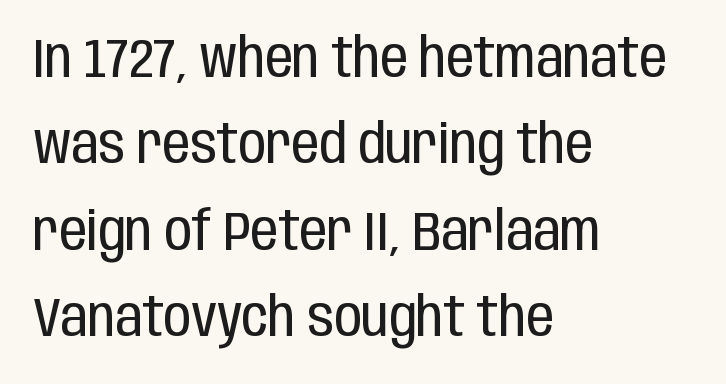
The image shows 55 px regular-weight, condensed sans-serif type, upright; set left-aligned, normal line spacing (1.57x), normal letter spacing, not underlined; low stroke contrast and a large x-height.
